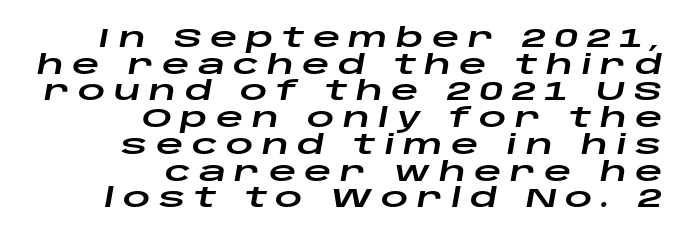
This sample uses an oblique cut, with every glyph tilted off the vertical. Students, observe: this is what under-led, compact text looks like. You could only call the tracking loose — the letters float apart. These lines stack with their right ends in a neat column.
